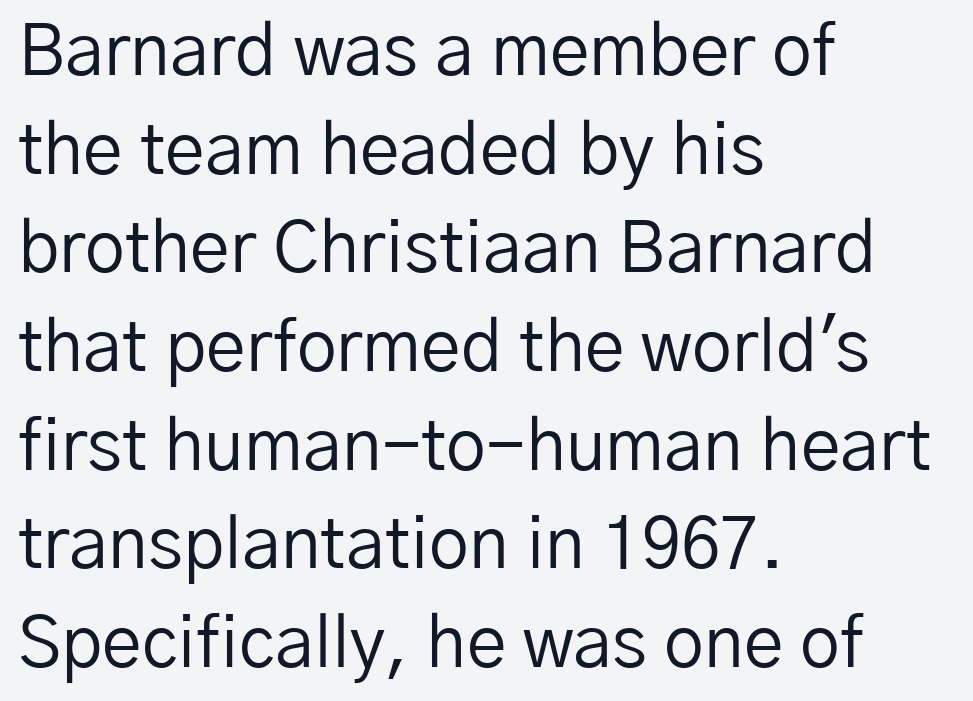
{"serif": "no", "italic": "no", "bold": "no", "weight": "regular", "width": "normal", "stroke_contrast": "low", "x_height": "medium", "monospaced": "no", "underline": "no", "align": "left", "line_spacing": "normal", "line_spacing_ratio": 1.39, "letter_spacing": "normal", "letter_spacing_em": 0.0, "glyph_px": 71}
